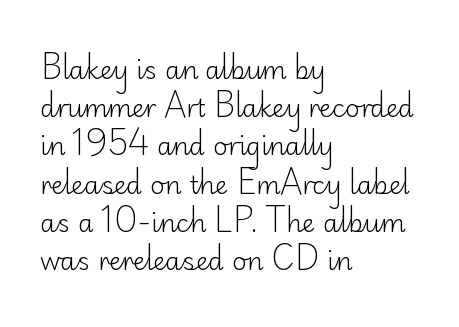
The image shows 25 px text type, upright; set left-aligned, normal line spacing (1.53x), normal letter spacing, not underlined.
